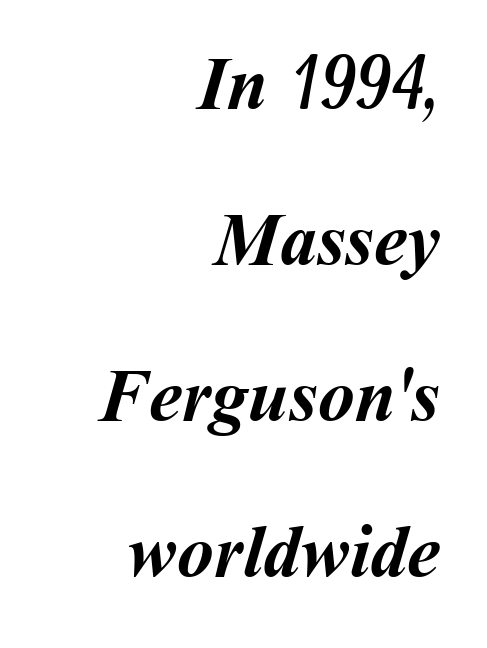
In terms of leading, this rendering errs on the spacious side. The tracking reads as untouched default to a designer's eye. The specimen omits any rule beneath the text block's lines. Typographic density is high because the face is bold.
